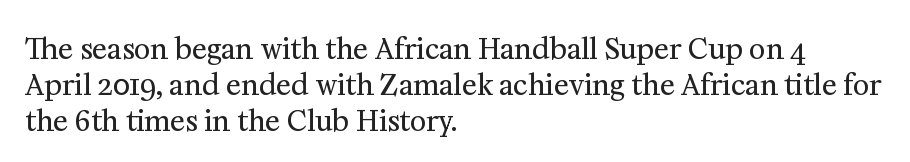
The letters advance in unequal steps, a hallmark of proportional type. Summary of weight: not heavy and not bold. This rendering employs a face with finishing strokes, i.e., a serif. Style check: upright. A typesetter would call this leading conventional body-copy spacing.
